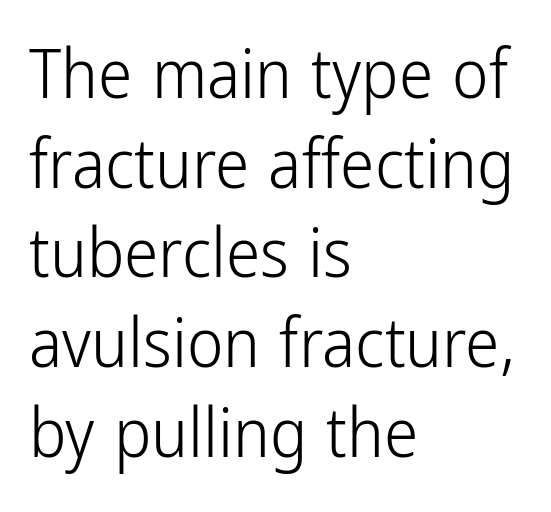
The image shows 69 px light, condensed sans-serif type, upright; set left-aligned, normal line spacing (1.3x), normal letter spacing, not underlined; low stroke contrast and a medium x-height.
